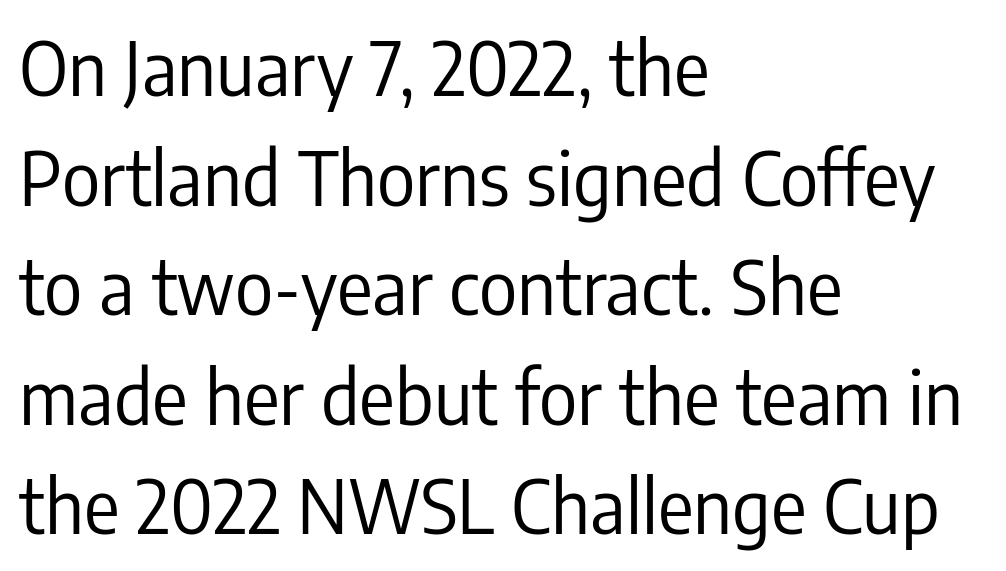
{"serif": "no", "italic": "no", "bold": "no", "weight": "regular", "width": "condensed", "stroke_contrast": "low", "x_height": "medium", "monospaced": "no", "underline": "no", "align": "left", "line_spacing": "normal", "line_spacing_ratio": 1.48, "letter_spacing": "normal", "letter_spacing_em": 0.0, "glyph_px": 74}
